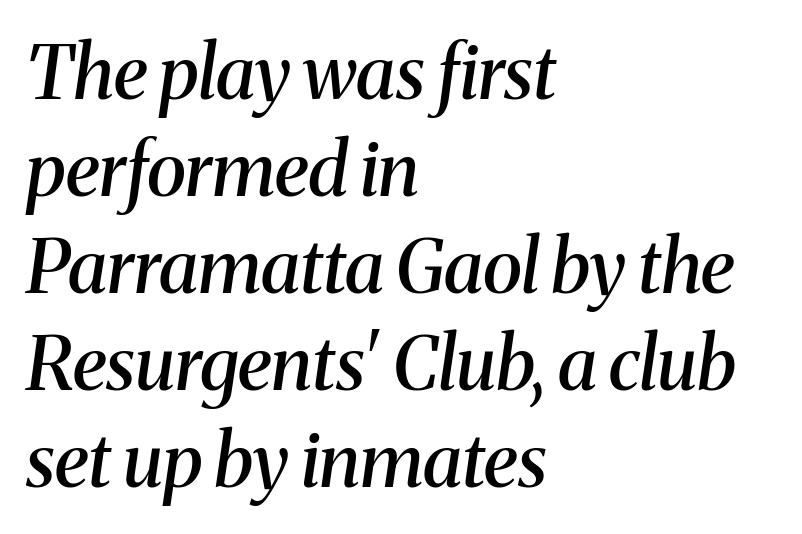
{"serif": "yes", "italic": "yes", "lean": "right", "slant_degrees": 8, "bold": "semi", "weight": "semibold", "width": "normal", "stroke_contrast": "medium", "x_height": "medium", "monospaced": "no", "underline": "no", "align": "left", "line_spacing": "normal", "line_spacing_ratio": 1.31, "letter_spacing": "normal", "letter_spacing_em": 0.0, "glyph_px": 74}
